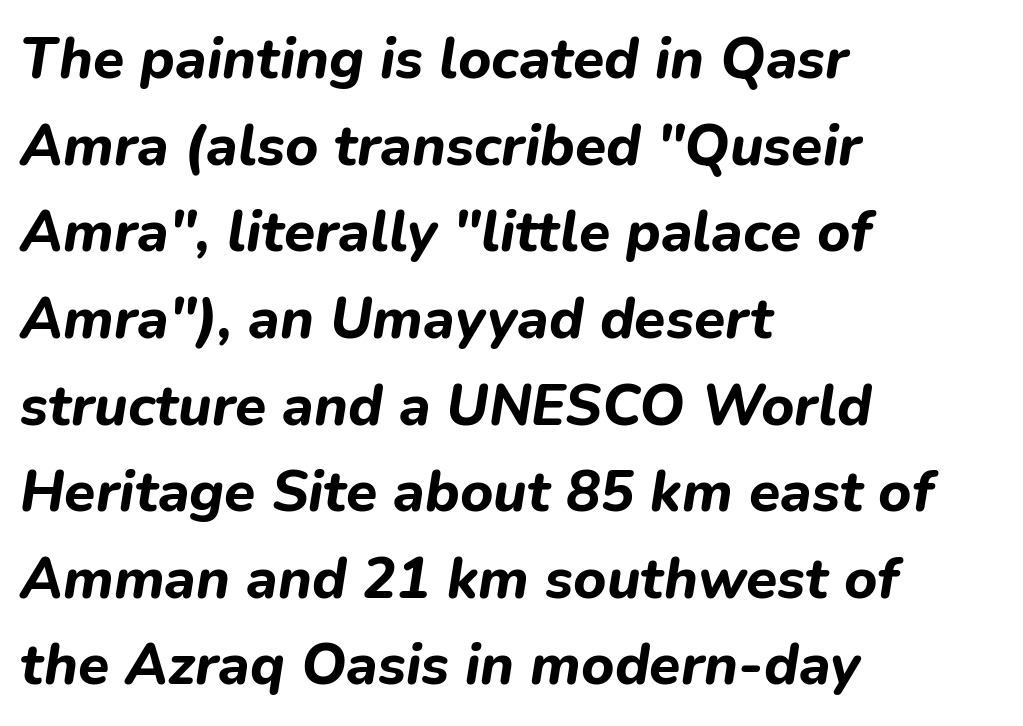
The image shows 57 px bold type, italic (leaning right); set left-aligned, normal line spacing (1.52x), normal letter spacing, not underlined; low stroke contrast and a medium x-height.
